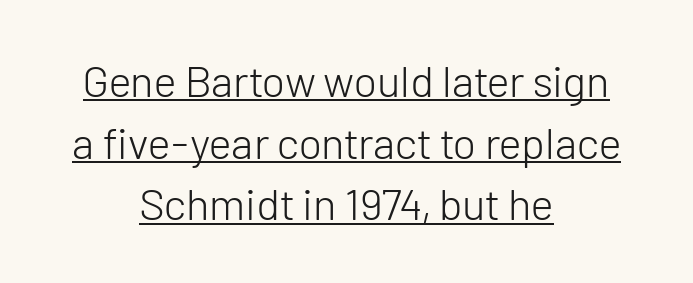
The image shows 44 px light sans-serif type, upright; set centered, normal line spacing (1.4x), normal letter spacing, underlined; low stroke contrast and a medium x-height.
